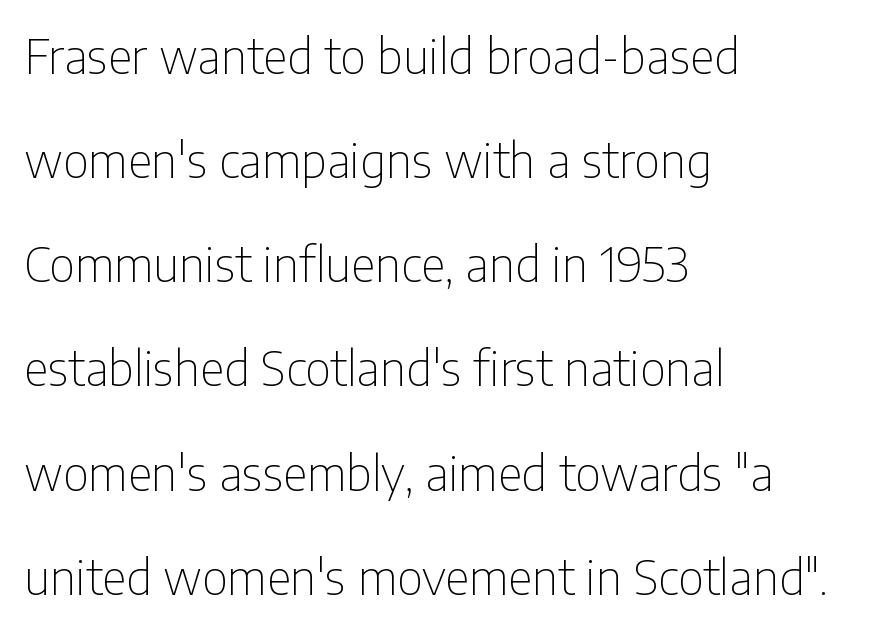
{"serif": "no", "italic": "no", "bold": "no", "weight": "thin", "width": "condensed", "stroke_contrast": "low", "x_height": "medium", "monospaced": "no", "underline": "no", "align": "left", "line_spacing": "loose", "line_spacing_ratio": 2.17, "letter_spacing": "normal", "letter_spacing_em": 0.0, "glyph_px": 48}
